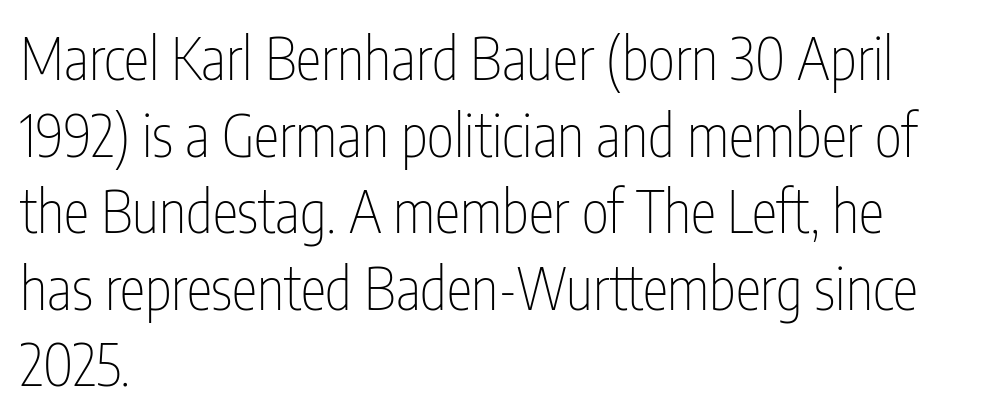
The lettering holds an erect, upright posture throughout. The gaps between neighbouring characters are ordinary and unremarkable. Which margin do the lines hug? The left one — the right edge is uneven. The rendering uses natural spacing where letterforms have individual widths.
